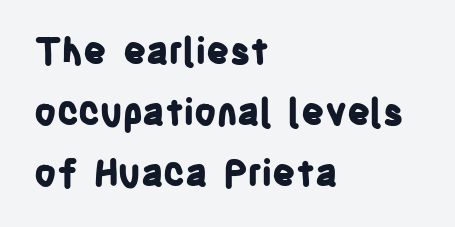
The image shows 36 px bold, condensed sans-serif type, upright; set left-aligned, normal line spacing (1.69x), normal letter spacing, not underlined; low stroke contrast and a large x-height.
